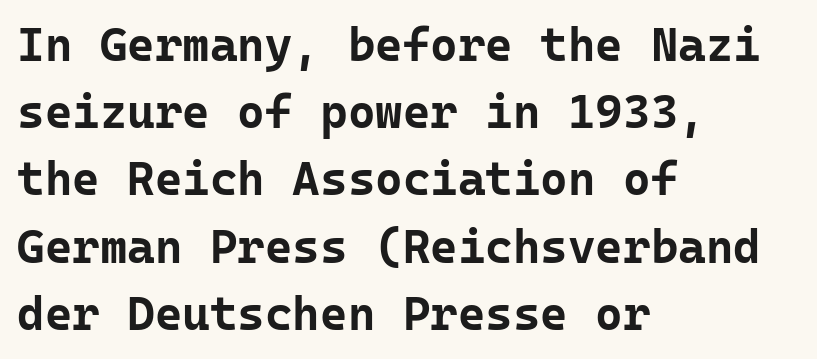
{"serif": "no", "italic": "no", "bold": "yes", "weight": "bold", "width": "normal", "stroke_contrast": "low", "x_height": "medium", "monospaced": "yes", "underline": "no", "align": "left", "line_spacing": "normal", "line_spacing_ratio": 1.43, "letter_spacing": "normal", "letter_spacing_em": 0.0, "glyph_px": 47}
